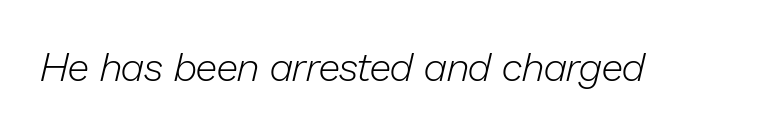
The image shows 40 px light type, italic (leaning right); set normal letter spacing, not underlined; low stroke contrast and a medium x-height.
